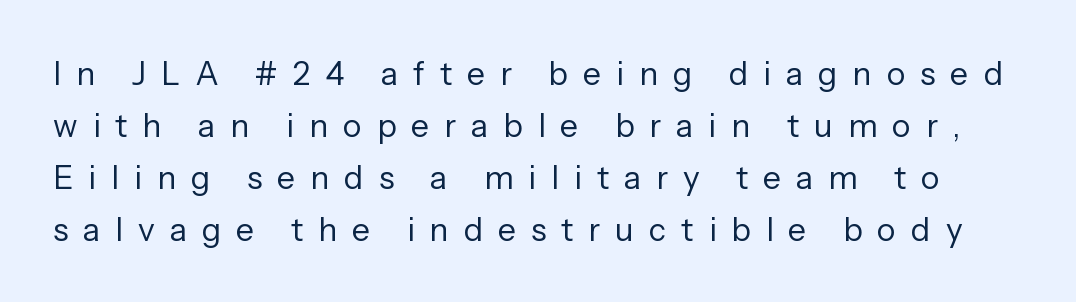
The image shows 32 px regular-weight sans-serif type, upright; set normal line spacing (1.62x), unusually wide letter spacing (+0.47 em), not underlined; low stroke contrast and a medium x-height.
